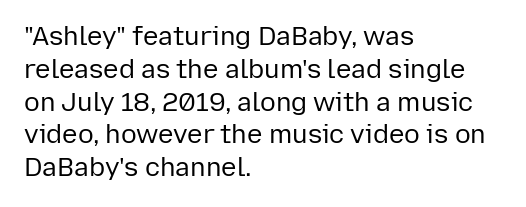
The image shows 26 px text type, upright; set left-aligned, normal line spacing (1.26x), normal letter spacing, not underlined.
